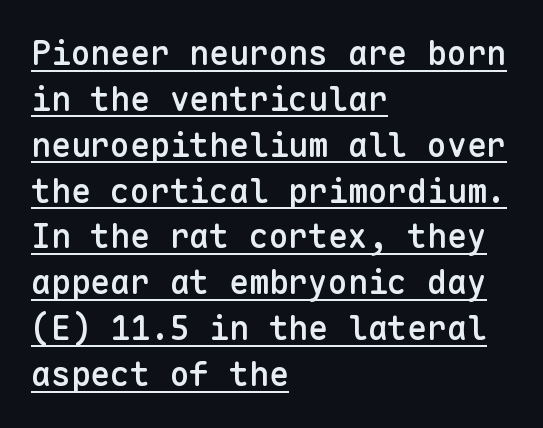
The image shows 33 px semibold sans-serif type, upright, monospaced; set left-aligned, normal line spacing (1.39x), normal letter spacing, underlined; low stroke contrast and a medium x-height.
